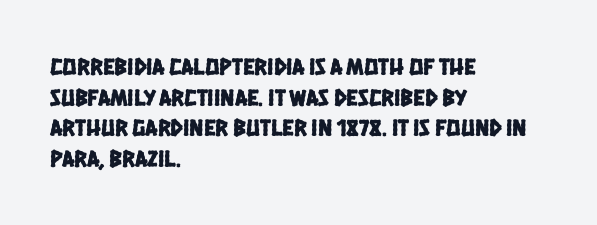
Q: Is the text underlined? A: No.
Q: How is the paragraph aligned? A: Left-aligned.
Q: Is the spacing between letters normal or unusually wide? A: Normal.
Q: Is the spacing between lines tight, normal or loose? A: Normal.
